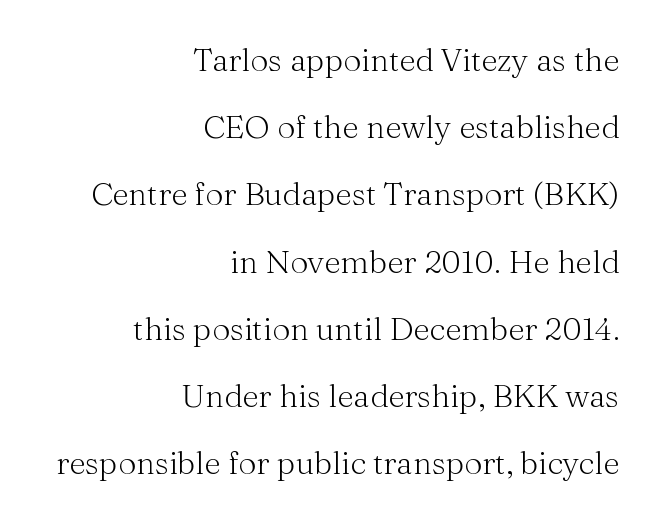
These lines stand farther apart than default settings would place them. Does the copy run flush right? Yes — the right margin is perfectly even. Underline: absent. This sample has the flowing, uneven cadence of proportional lettering. The axis of the letterforms is exactly vertical. The strokes carry an ordinary text weight at most.
